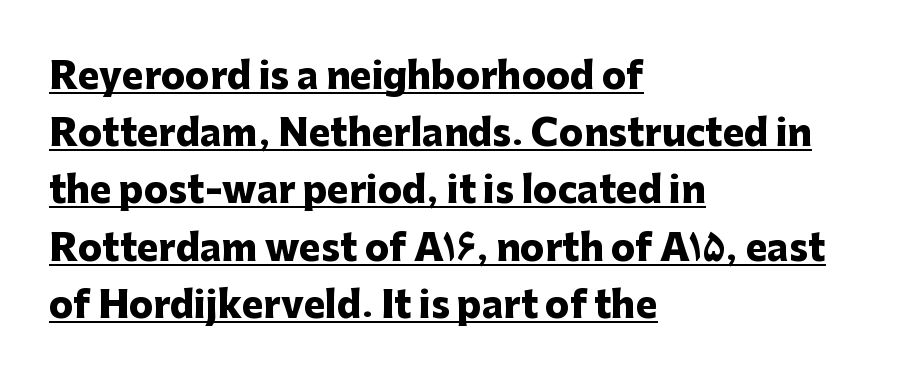
Look at the stroke-to-counter ratio: heavy, a bold. Think of a printed novel: that variable character pitch is what you see here. A normal amount of white space separates one row of letters from the next. The characters display no serif detailing; their extremities are plain. Every row of glyphs begins at an identical x-position on the left.
